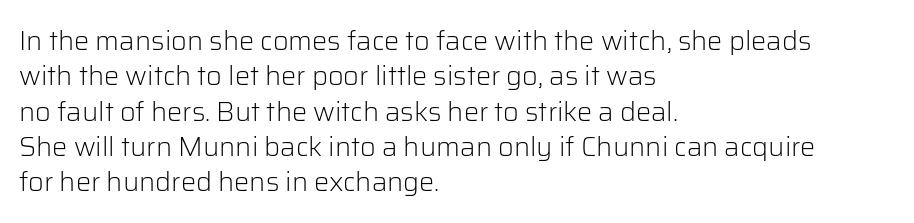
{"italic": "no", "bold": "no", "underline": "no", "align": "left", "line_spacing": "normal", "line_spacing_ratio": 1.31, "letter_spacing": "normal", "letter_spacing_em": 0.0, "glyph_px": 27}
